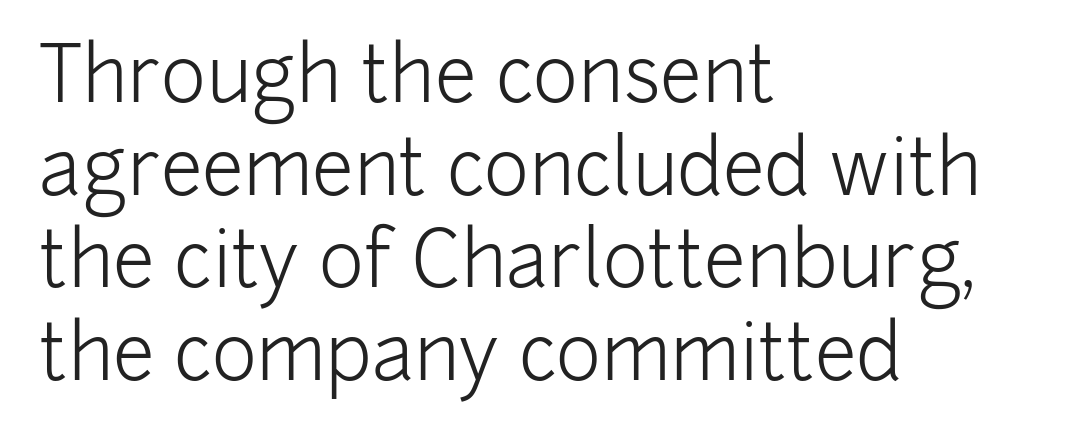
{"serif": "no", "italic": "no", "bold": "no", "weight": "light", "width": "normal", "stroke_contrast": "low", "x_height": "medium", "monospaced": "no", "underline": "no", "align": "left", "line_spacing_ratio": 1.22, "letter_spacing": "normal", "letter_spacing_em": 0.0, "glyph_px": 76}
